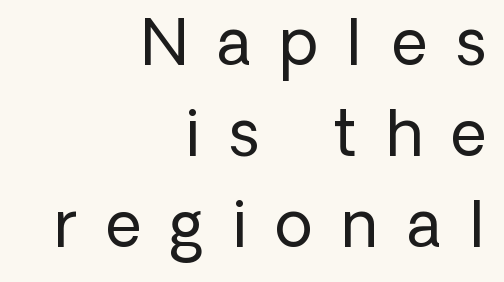
{"serif": "no", "italic": "no", "bold": "no", "weight": "regular", "width": "normal", "stroke_contrast": "low", "x_height": "medium", "monospaced": "no", "underline": "no", "align": "right", "line_spacing": "normal", "line_spacing_ratio": 1.47, "letter_spacing": "wide", "letter_spacing_em": 0.47, "glyph_px": 62}
